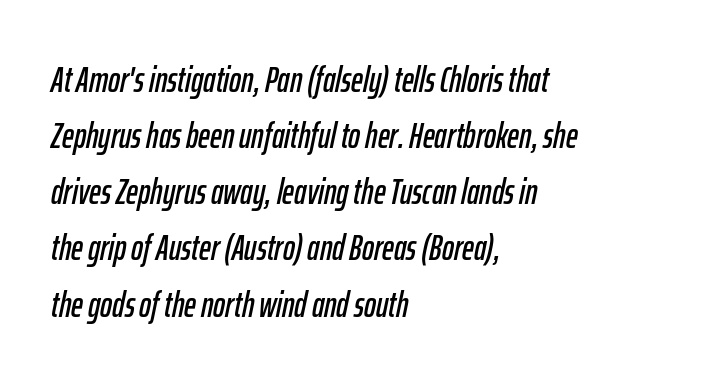
Tracking value appears to be zero — textbook default spacing. If you drew a ruler down the left edge, every line would touch it. Looks like regular typesetting: each glyph gets only the width it needs. Italic? Definitely — the glyphs are oblique.
